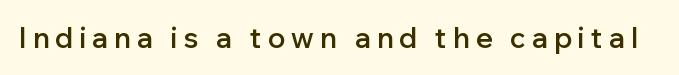
The typeface chosen for these lines omits serifs. Think of a printed novel: that variable character pitch is what you see here. A bare baseline throughout the passage. Upright lettering throughout. Look at the tracking — it's clearly loosened, letters drifting apart.
